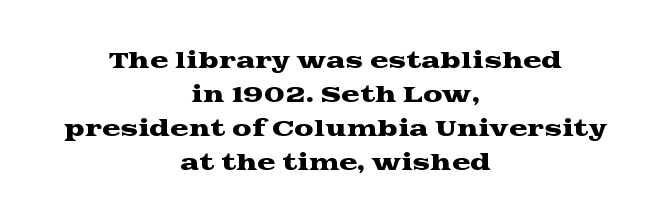
{"italic": "no", "underline": "no", "align": "center", "line_spacing": "normal", "line_spacing_ratio": 1.54, "letter_spacing": "normal", "letter_spacing_em": 0.0, "glyph_px": 22}
